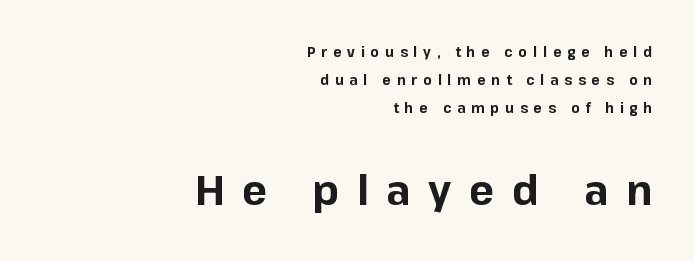
Look at the stroke-to-counter ratio: heavy, a bold. In terms of letterspacing, this is a distinctly airy, spread setting. Varying glyph widths throughout — classic text-font behaviour. Notice how the stems are strictly vertical — no italics here. Look at the bottom of the vertical strokes: they stop flat, with no serifs.
